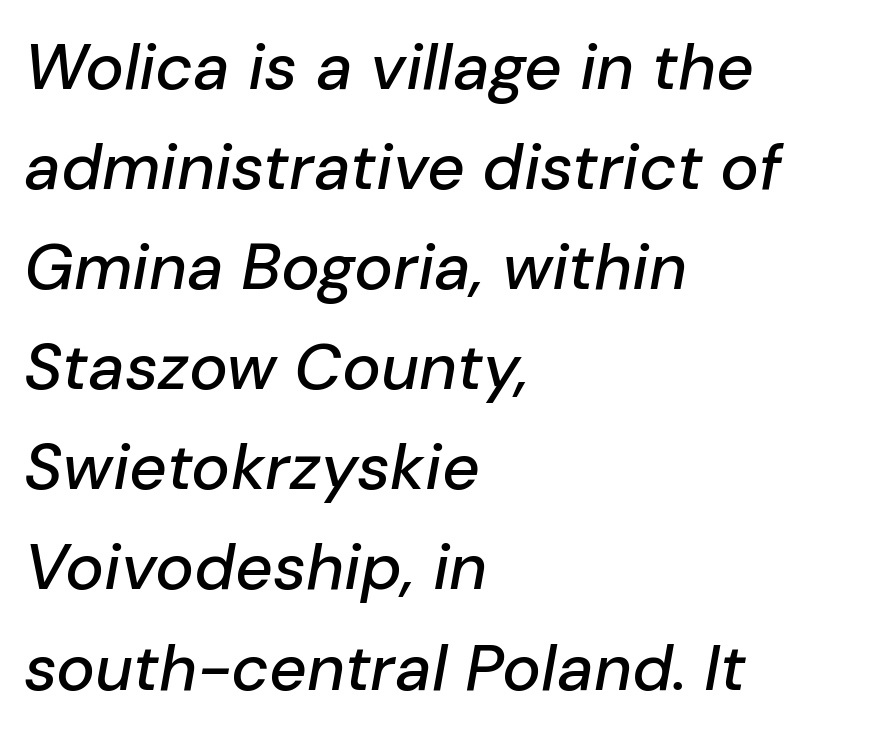
{"italic": "yes", "lean": "right", "slant_degrees": 10, "width": "normal", "stroke_contrast": "low", "x_height": "medium", "monospaced": "no", "underline": "no", "align": "left", "line_spacing": "normal", "line_spacing_ratio": 1.54, "letter_spacing": "normal", "letter_spacing_em": 0.0, "glyph_px": 65}
